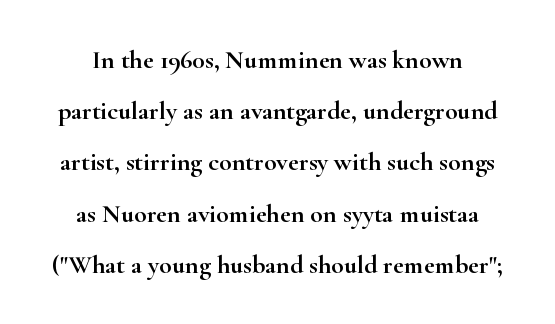
Q: Is the text italic (slanted)? A: No, it is upright.
Q: Is the text underlined? A: No.
Q: Is the spacing between letters normal or unusually wide? A: Normal.
Q: Is the spacing between lines tight, normal or loose? A: Loose.
